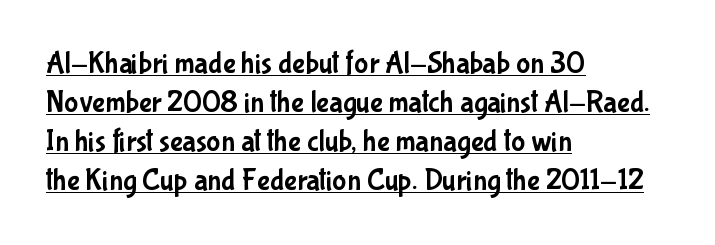
The image shows 30 px condensed sans-serif type, upright; set left-aligned, normal line spacing (1.3x), normal letter spacing, underlined; low stroke contrast and a medium x-height.
